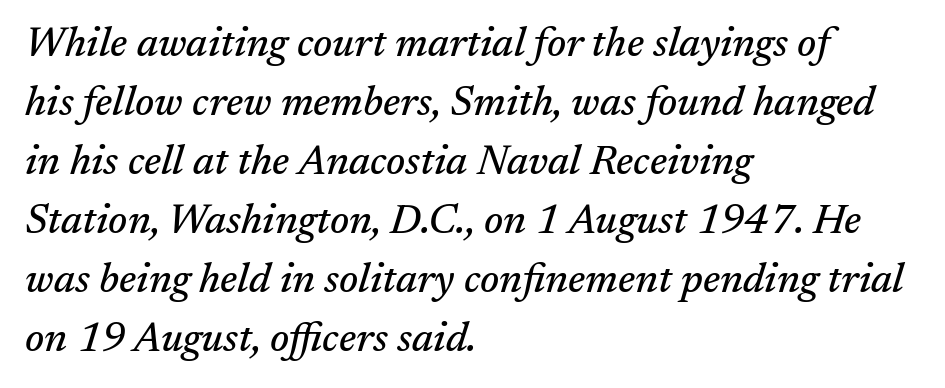
Q: Is the text italic (slanted)? A: Yes, it leans right by about 17 degrees.
Q: Is the typeface a serif or a sans-serif typeface? A: Serif.
Q: Is the text underlined? A: No.
Q: How is the paragraph aligned? A: Left-aligned.
Q: Is the spacing between letters normal or unusually wide? A: Normal.
Q: Is the spacing between lines tight, normal or loose? A: Normal.
Q: Width (condensed, normal, or wide)? A: Normal.
Q: Stroke contrast? A: Medium.
Q: x-height? A: Medium.
Q: Monospaced? A: No.
